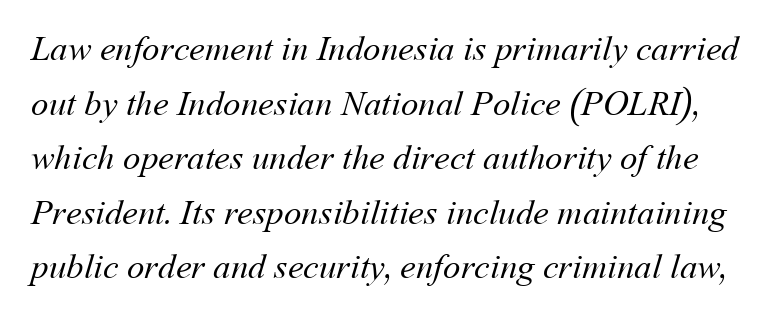
Q: Is the text bold? A: No.
Q: Is the text underlined? A: No.
Q: Is the spacing between letters normal or unusually wide? A: Normal.
Q: Is the spacing between lines tight, normal or loose? A: Normal.
Q: Width (condensed, normal, or wide)? A: Normal.
Q: Stroke contrast? A: Medium.
Q: x-height? A: Medium.
Q: Monospaced? A: No.
